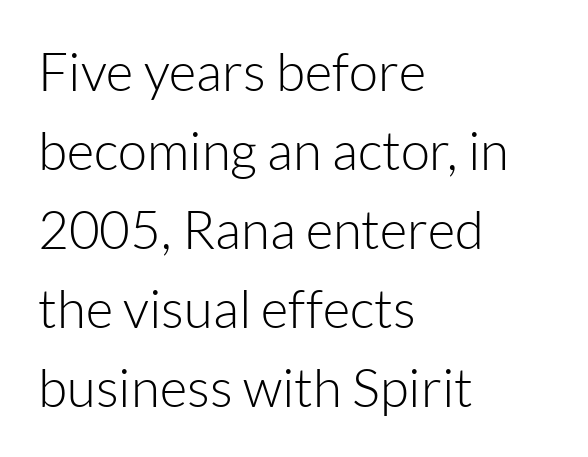
Q: Is the text bold? A: No.
Q: Is the text italic (slanted)? A: No, it is upright.
Q: Is the typeface a serif or a sans-serif typeface? A: Sans-serif.
Q: Is the text underlined? A: No.
Q: How is the paragraph aligned? A: Left-aligned.
Q: Is the spacing between letters normal or unusually wide? A: Normal.
Q: Is the spacing between lines tight, normal or loose? A: Normal.
Q: Width (condensed, normal, or wide)? A: Normal.
Q: Stroke contrast? A: Low.
Q: x-height? A: Medium.
Q: Monospaced? A: No.
